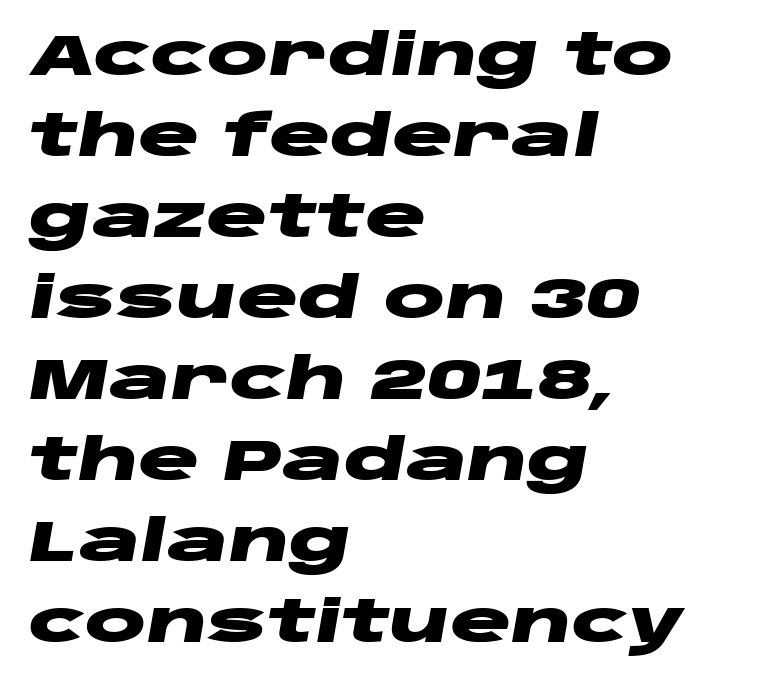
The compositor pushed each line to the left boundary. Reading down the column, the eye jumps a familiar distance to each next line. The face used here is rendered with its standard letterfit. The font is running at its bold setting. The string is rendered with underlining switched off. The passage shown leans; its letterforms are oblique.
